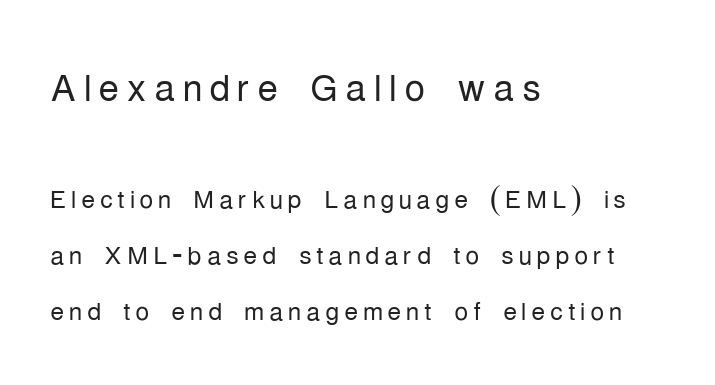
The image shows 52 px light, condensed sans-serif type, upright; set left-aligned, normal line spacing (1.59x), not underlined; the first (top) block is 1.49x larger; low stroke contrast and a medium x-height.
